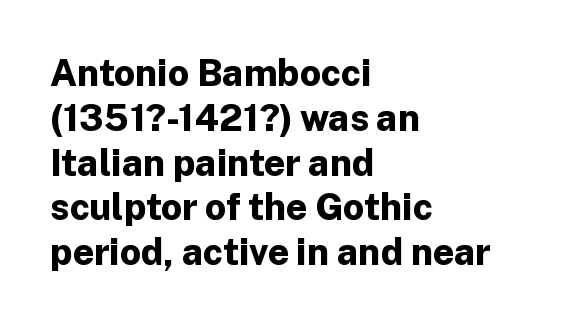
Note the varied advance widths — an 'i' is clearly narrower than an 'm'. Tall strokes in this sample are plumb rather than angled. The face used here is rendered with its standard letterfit. Which margin do the lines hug? The left one — the right edge is uneven. Each letter's strokes conclude bluntly, with no projecting serifs. Descender tails drop into unmarked territory.
